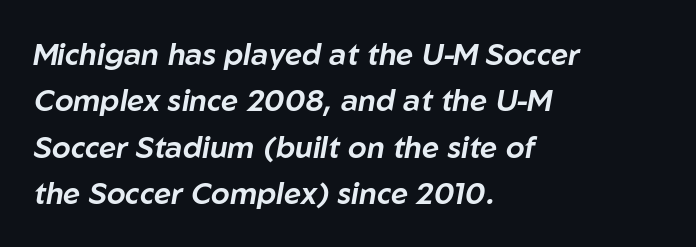
{"italic": "yes", "lean": "right", "slant_degrees": 10, "width": "normal", "stroke_contrast": "low", "x_height": "medium", "monospaced": "no", "underline": "no", "align": "left", "line_spacing": "normal", "line_spacing_ratio": 1.55, "letter_spacing": "normal", "letter_spacing_em": 0.0, "glyph_px": 30}
